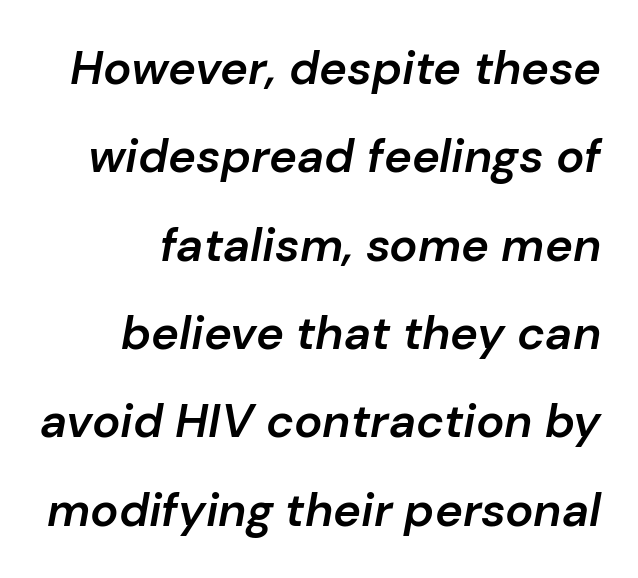
The image shows 47 px semibold type, italic (leaning right); set line spacing 1.88x, normal letter spacing, not underlined; low stroke contrast and a medium x-height.
